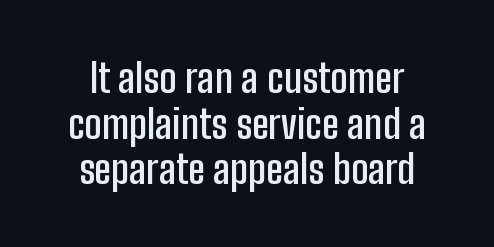
{"serif": "no", "italic": "no", "bold": "semi", "weight": "semibold", "width": "condensed", "stroke_contrast": "low", "x_height": "medium", "monospaced": "no", "underline": "no", "line_spacing": "tight", "line_spacing_ratio": 1.14, "letter_spacing": "normal", "letter_spacing_em": 0.0, "glyph_px": 40}
